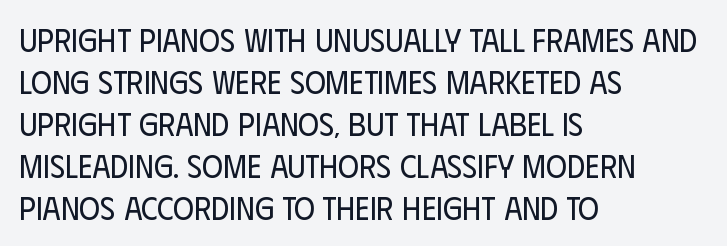
{"serif": "no", "italic": "no", "bold": "no", "weight": "regular", "width": "condensed", "stroke_contrast": "low", "x_height": "large", "monospaced": "no", "underline": "no", "align": "left", "line_spacing": "normal", "line_spacing_ratio": 1.31, "letter_spacing": "normal", "letter_spacing_em": 0.0, "glyph_px": 32}
